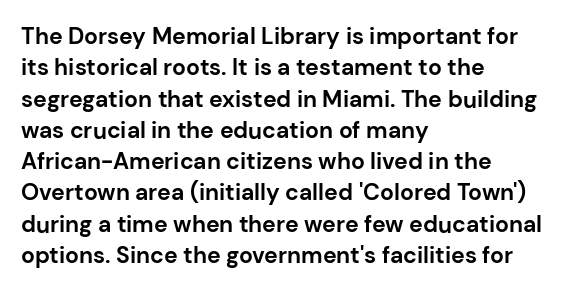
The image shows 23 px bold type, upright; set left-aligned, normal line spacing (1.36x), normal letter spacing, not underlined.
